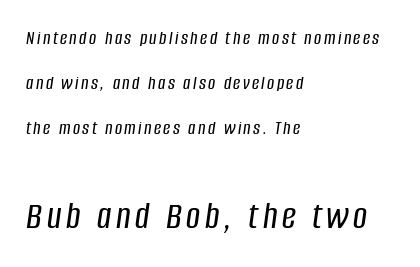
The image shows 39 px condensed type, italic (leaning right); set left-aligned, loose line spacing (2.25x), not underlined; the second (bottom) block is 1.95x larger; low stroke contrast and a large x-height.
